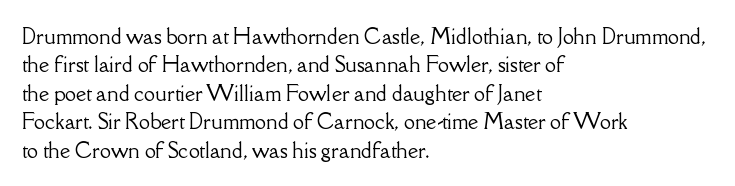
Q: Is the text italic (slanted)? A: No, it is upright.
Q: Is the text underlined? A: No.
Q: How is the paragraph aligned? A: Left-aligned.
Q: Is the spacing between letters normal or unusually wide? A: Normal.
Q: Is the spacing between lines tight, normal or loose? A: Normal.
